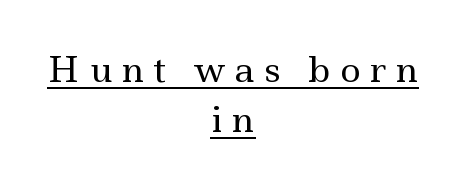
{"serif": "yes", "italic": "no", "bold": "no", "weight": "regular", "width": "wide", "x_height": "small", "monospaced": "no", "underline": "yes", "align": "center", "line_spacing": "normal", "line_spacing_ratio": 1.44, "letter_spacing": "wide", "letter_spacing_em": 0.25, "glyph_px": 35}
